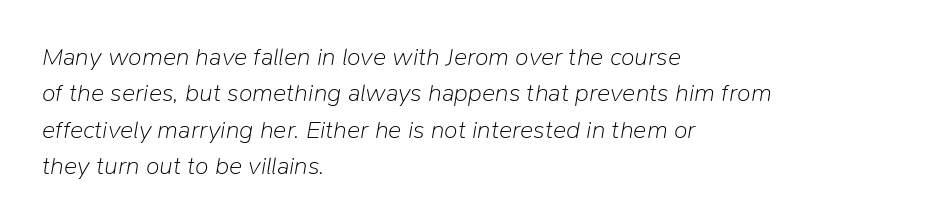
Counters stay open thanks to moderate or lighter strokes. Compared with typical paragraphs, the rows here are spaced about the same. The text carries the slant typical of an italic or oblique font. The specimen omits any rule beneath the text block's lines. The setting favours the left margin, as ordinary paragraphs usually do.
